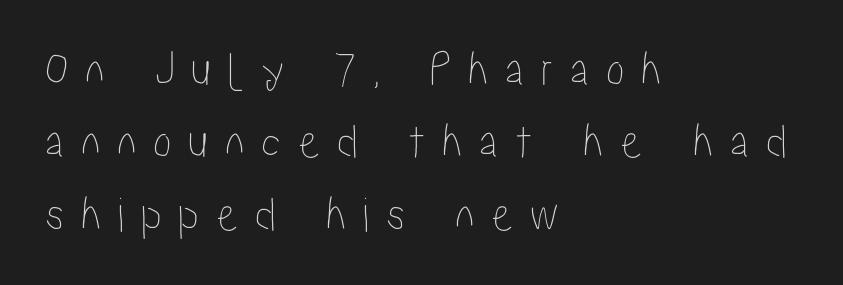
Is there any slant? The stems are plumb. The text block is weighted toward the left margin, trailing off unevenly rightward. The line-height multiplier appears to be the usual default. You could not count columns in this text — the font is proportionally spaced. Is the letter spacing exaggerated? Yes — the characters are pushed far apart. Decoration check: the copy has no underline.
